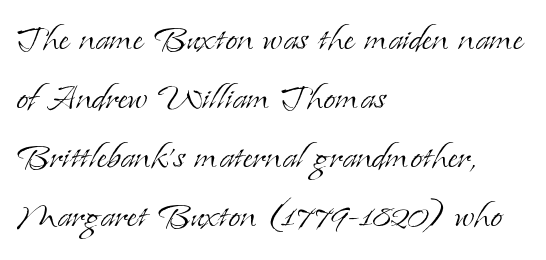
The image shows 44 px light serif type; set left-aligned, normal line spacing (1.34x), normal letter spacing, not underlined; low stroke contrast and a small x-height.
